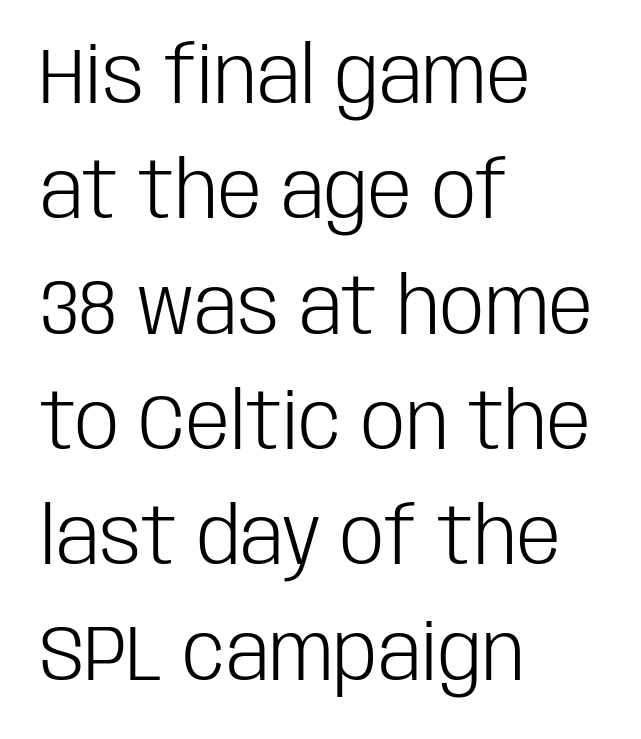
Weight: regular or lighter. Here the designer chose a conventional face with non-uniform glyph widths. These lines sit exactly where default settings would place them. The letterforms sit shoulder to shoulder at normal distance. The typesetter chose a ragged-right arrangement here.
